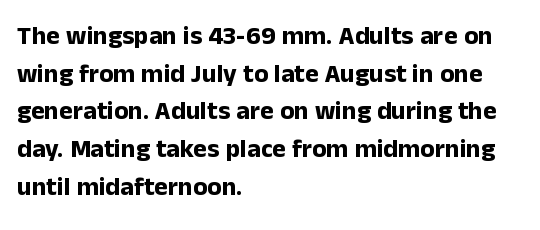
The image shows 26 px bold type, upright; set left-aligned, normal line spacing (1.45x), normal letter spacing, not underlined.
